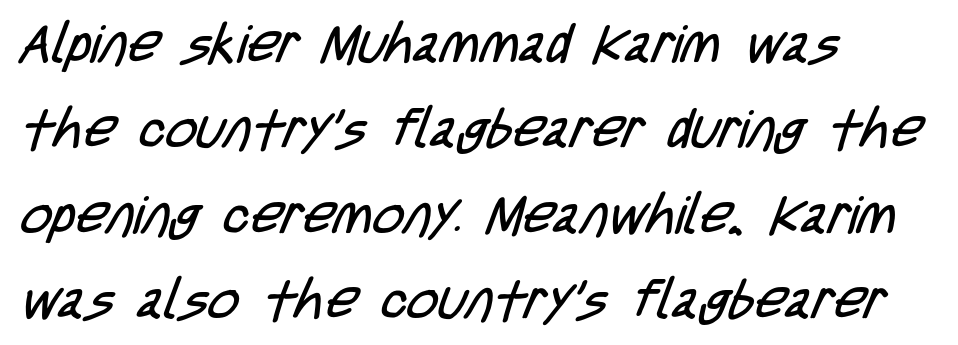
Q: Is the text bold? A: No.
Q: Is the typeface a serif or a sans-serif typeface? A: Sans-serif.
Q: Is the text underlined? A: No.
Q: How is the paragraph aligned? A: Left-aligned.
Q: Is the spacing between letters normal or unusually wide? A: Normal.
Q: Is the spacing between lines tight, normal or loose? A: Normal.
Q: Width (condensed, normal, or wide)? A: Condensed.
Q: Stroke contrast? A: Low.
Q: x-height? A: Large.
Q: Monospaced? A: No.
